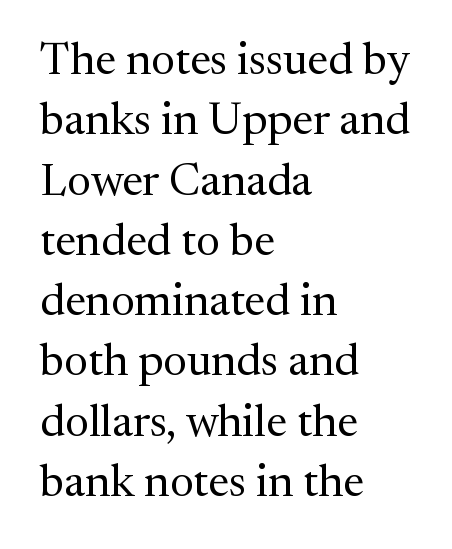
The gap between lines stays unmarked. The face used here is proportionally spaced, like ordinary book or web type. On a weight scale, this lands at 450 or below. The lines are quadded left. Serifs: yes, visible at the terminals of the letterforms. Evenly set lines give the paragraph a standard silhouette.
